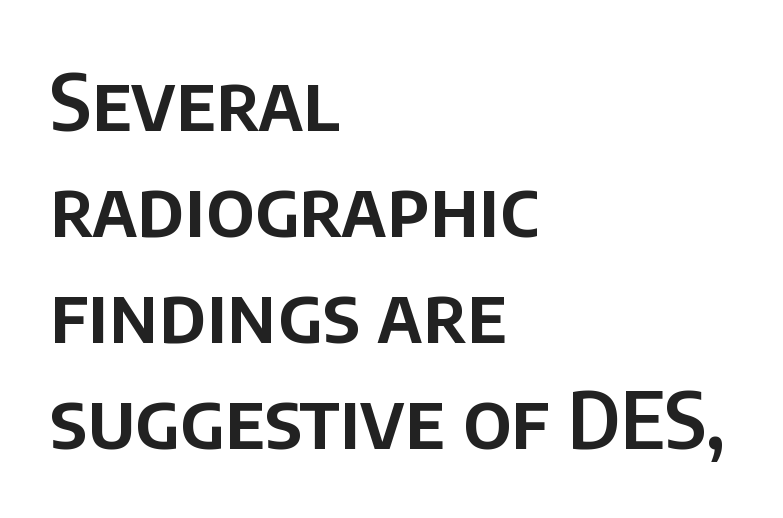
{"serif": "no", "italic": "no", "width": "normal", "stroke_contrast": "low", "x_height": "large", "monospaced": "no", "underline": "no", "align": "left", "line_spacing": "normal", "line_spacing_ratio": 1.36, "letter_spacing": "normal", "letter_spacing_em": 0.0, "glyph_px": 78}
